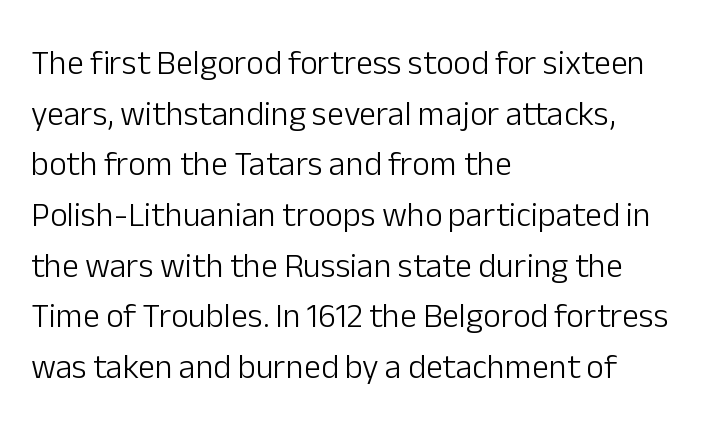
The image shows 34 px light sans-serif type, upright; set left-aligned, normal line spacing (1.49x), normal letter spacing, not underlined; low stroke contrast and a medium x-height.
